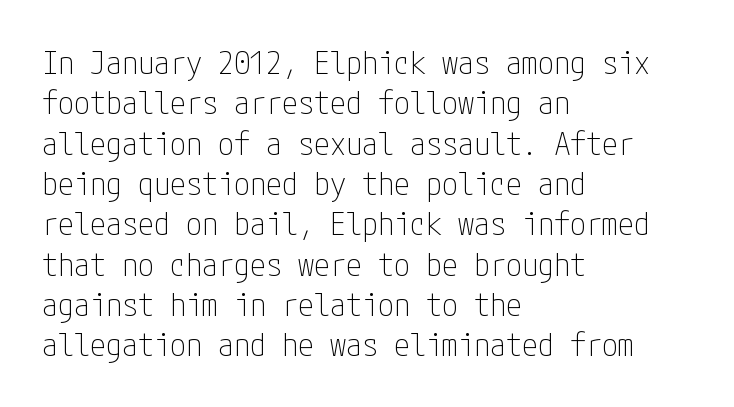
No italicization has been applied; the sample stays upright. The lines in this sample share a left origin and differ only in where they stop. The face looks like a standard text weight, possibly lighter. The area under the type is left untouched. The leading is moderate, giving the passage an even texture.
